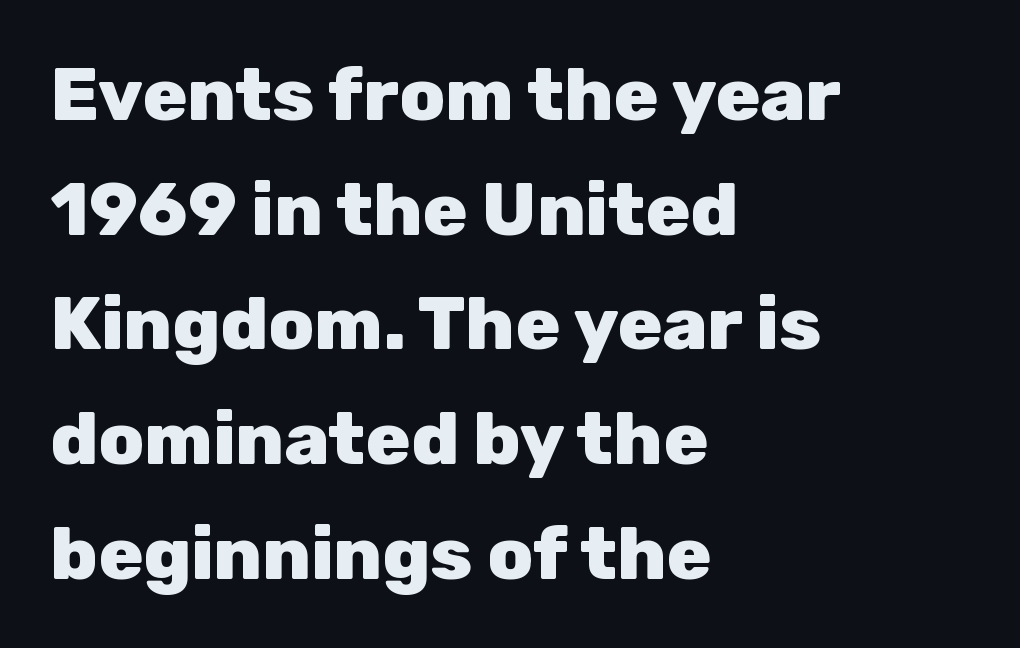
Q: Is the text bold? A: Yes.
Q: Is the text italic (slanted)? A: No, it is upright.
Q: Is the typeface a serif or a sans-serif typeface? A: Sans-serif.
Q: Is the text underlined? A: No.
Q: How is the paragraph aligned? A: Left-aligned.
Q: Is the spacing between letters normal or unusually wide? A: Normal.
Q: Is the spacing between lines tight, normal or loose? A: Normal.
Q: Width (condensed, normal, or wide)? A: Normal.
Q: Stroke contrast? A: Low.
Q: x-height? A: Medium.
Q: Monospaced? A: No.
